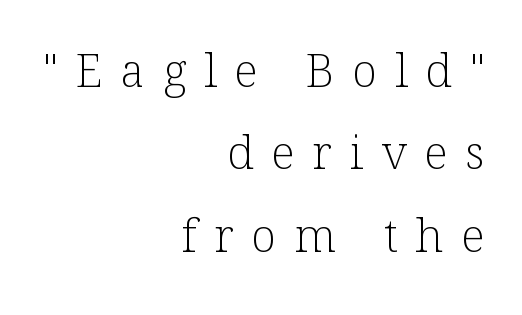
Q: Is the text bold? A: No.
Q: Is the text italic (slanted)? A: No, it is upright.
Q: Is the typeface a serif or a sans-serif typeface? A: Serif.
Q: Is the text underlined? A: No.
Q: How is the paragraph aligned? A: Right-aligned.
Q: Is the spacing between letters normal or unusually wide? A: Unusually wide.
Q: Width (condensed, normal, or wide)? A: Normal.
Q: Stroke contrast? A: Low.
Q: x-height? A: Medium.
Q: Monospaced? A: No.
